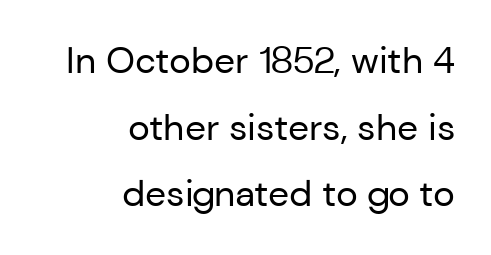
The image shows 37 px regular-weight sans-serif type, upright; set right-aligned, line spacing 1.8x, normal letter spacing, not underlined; low stroke contrast and a medium x-height.
